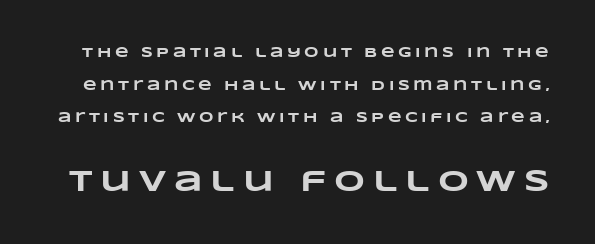
Q: Is the text bold? A: Yes.
Q: Is the text underlined? A: No.
Q: Is the spacing between letters normal or unusually wide? A: Unusually wide.
Q: Is the spacing between lines tight, normal or loose? A: Loose.
Q: Which block of text is set in a larger size, the first (top) or the second (bottom)? A: The second (bottom) one.
Q: Width (condensed, normal, or wide)? A: Wide.
Q: Stroke contrast? A: Low.
Q: x-height? A: Large.
Q: Monospaced? A: No.
